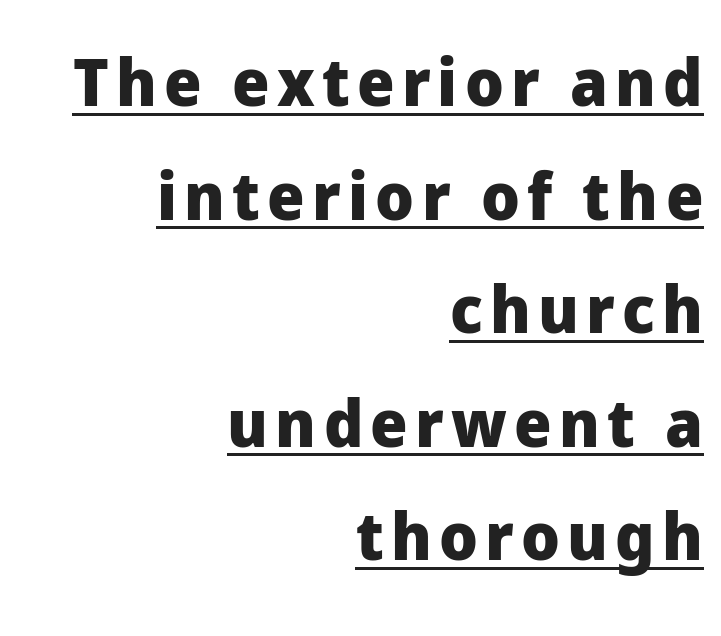
Summary of weight: heavy, a full bold. No italicization has been applied; the sample stays upright. Do the characters align in a grid? No, the font is proportional. Every row of glyphs terminates at an identical x-position on the right. Looks like someone drew a line under every word here. The glyphs in this specimen are sans serif.
